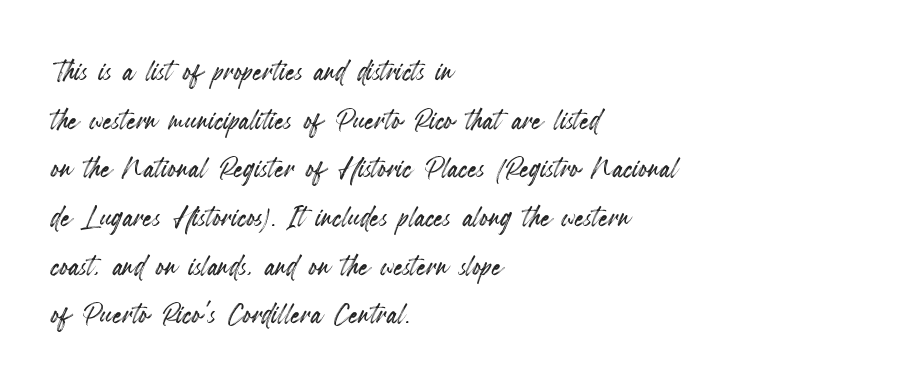
Q: Is the text italic (slanted)? A: Yes.
Q: Is the text underlined? A: No.
Q: How is the paragraph aligned? A: Left-aligned.
Q: Is the spacing between letters normal or unusually wide? A: Normal.
Q: Is the spacing between lines tight, normal or loose? A: Normal.
Q: Width (condensed, normal, or wide)? A: Condensed.
Q: x-height? A: Small.
Q: Monospaced? A: No.
